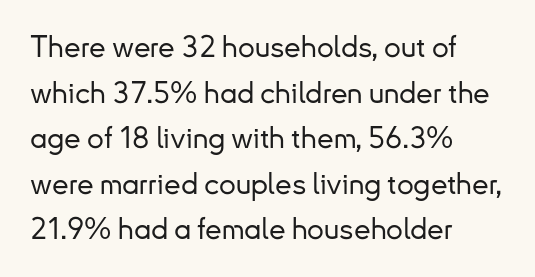
{"serif": "no", "italic": "no", "width": "normal", "stroke_contrast": "low", "x_height": "small", "monospaced": "no", "underline": "no", "align": "left", "line_spacing": "normal", "line_spacing_ratio": 1.52, "letter_spacing": "normal", "letter_spacing_em": 0.0, "glyph_px": 30}
